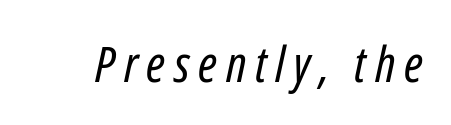
The characters are drawn with everyday or finer stroke widths. Beneath every word, the page is bare. Notice how the stems are inclined rather than vertical — that's the hallmark of italics. Is this a fixed-width face? No — the glyphs have proportional, varying widths.
